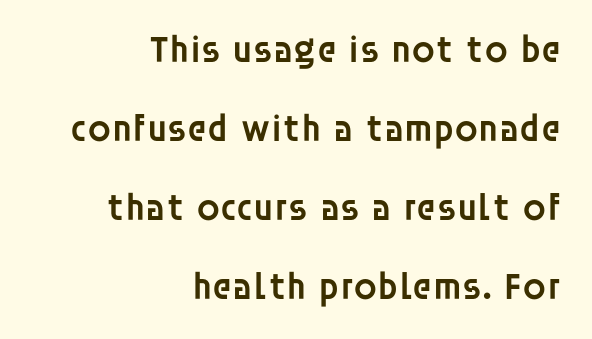
A fair bit of extra ink — the face is semibold, not bold. This rendering leaves character spacing at its baseline value. These lines are rendered in a variable-pitch font. Look at the bottom of the vertical strokes: they stop flat, with no serifs.
